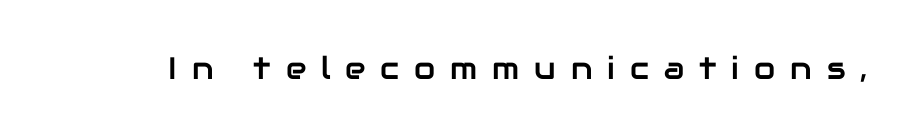
The image shows 31 px sans-serif type, upright; set unusually wide letter spacing (+0.48 em), not underlined; low stroke contrast and a medium x-height.
